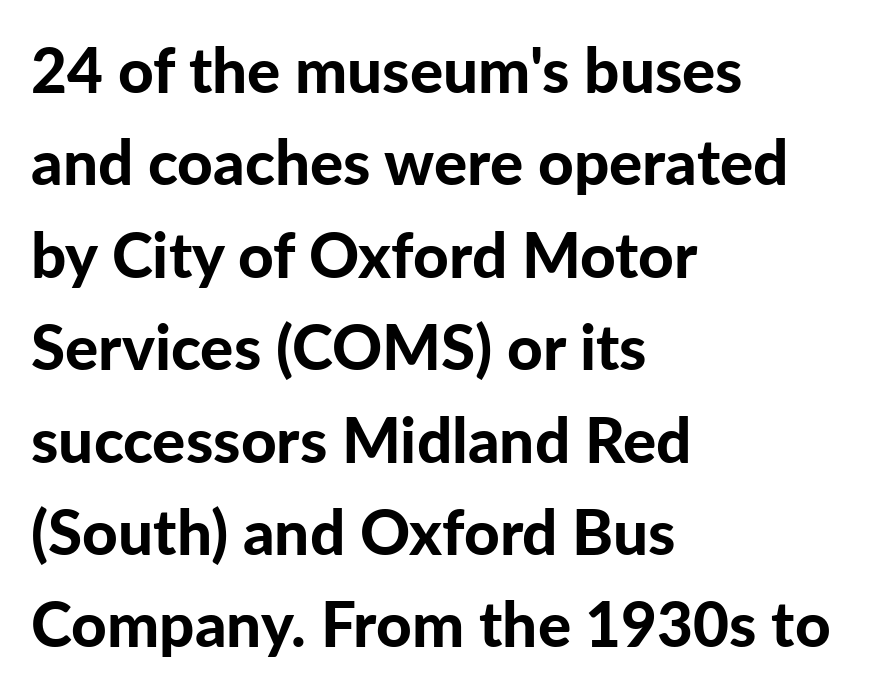
The image shows 62 px bold sans-serif type, upright; set left-aligned, normal line spacing (1.49x), normal letter spacing, not underlined; low stroke contrast and a medium x-height.
